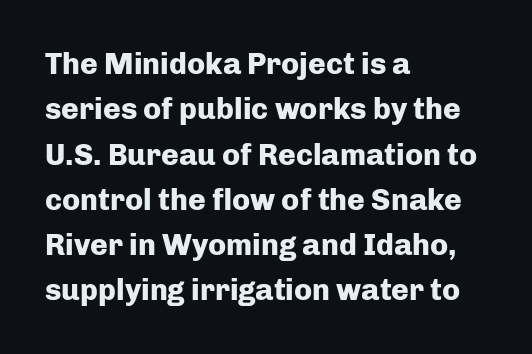
Q: Is the text bold? A: Yes.
Q: Is the text italic (slanted)? A: No, it is upright.
Q: Is the typeface a serif or a sans-serif typeface? A: Sans-serif.
Q: Is the text underlined? A: No.
Q: How is the paragraph aligned? A: Left-aligned.
Q: Is the spacing between letters normal or unusually wide? A: Normal.
Q: Is the spacing between lines tight, normal or loose? A: Normal.
Q: Width (condensed, normal, or wide)? A: Normal.
Q: Stroke contrast? A: Low.
Q: x-height? A: Medium.
Q: Monospaced? A: No.
